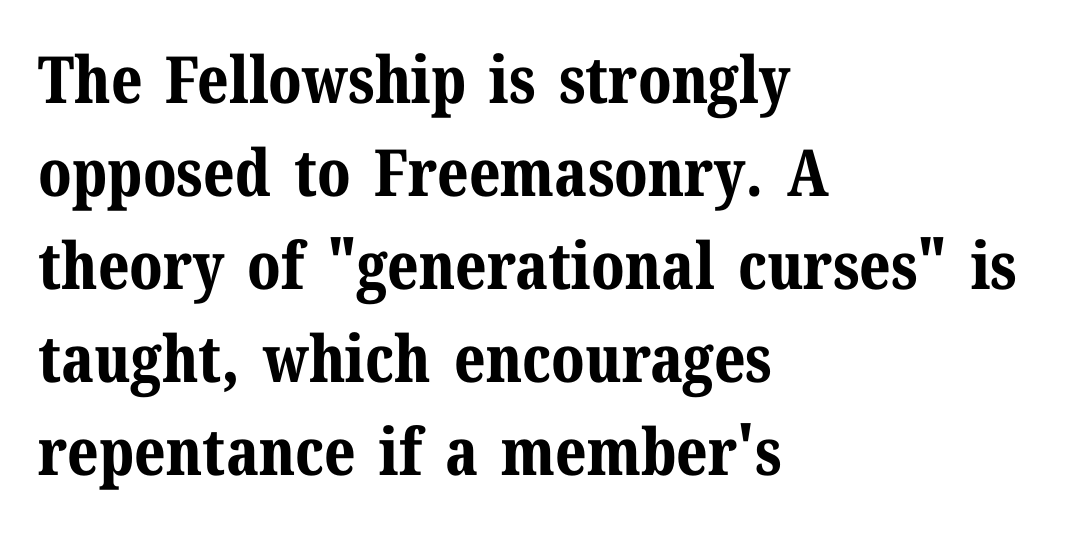
{"serif": "yes", "italic": "no", "bold": "yes", "weight": "bold", "width": "normal", "stroke_contrast": "medium", "x_height": "medium", "monospaced": "no", "underline": "no", "align": "left", "line_spacing": "normal", "line_spacing_ratio": 1.43, "letter_spacing": "normal", "letter_spacing_em": 0.0, "glyph_px": 65}
